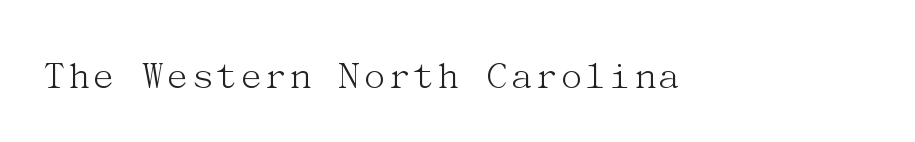
Q: Is the text bold? A: No.
Q: Is the text italic (slanted)? A: No, it is upright.
Q: Is the typeface a serif or a sans-serif typeface? A: Serif.
Q: Is the text underlined? A: No.
Q: Is the spacing between letters normal or unusually wide? A: Normal.
Q: Width (condensed, normal, or wide)? A: Normal.
Q: Stroke contrast? A: Medium.
Q: x-height? A: Medium.
